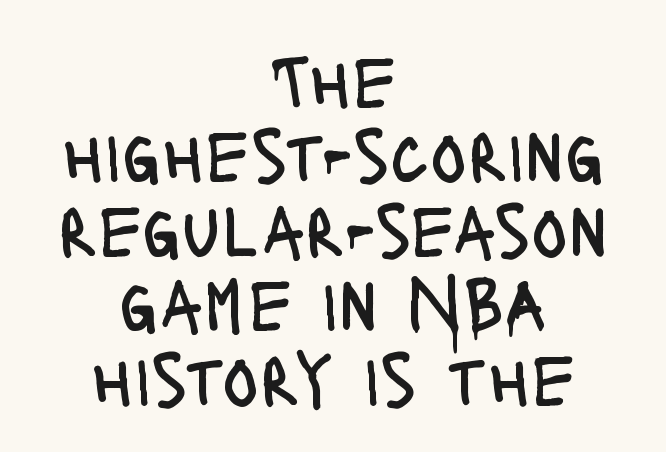
The image shows 76 px regular-weight, condensed sans-serif type, upright; set centered, tight line spacing (0.98x), normal letter spacing, not underlined; low stroke contrast and a large x-height.
